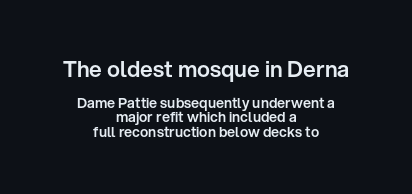
{"italic": "no", "underline": "no", "align": "center", "line_spacing": "tight", "line_spacing_ratio": 1.02, "letter_spacing": "normal", "letter_spacing_em": 0.0, "larger_block": "first", "size_ratio": 1.57, "glyph_px": 22}
